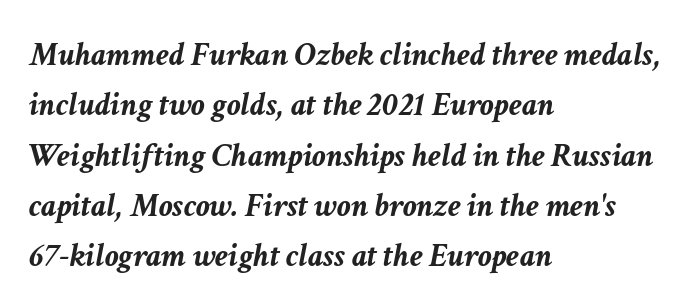
Q: Is the text bold? A: Yes.
Q: Is the text italic (slanted)? A: Yes, it leans right by about 11 degrees.
Q: Is the text underlined? A: No.
Q: How is the paragraph aligned? A: Left-aligned.
Q: Is the spacing between letters normal or unusually wide? A: Normal.
Q: Is the spacing between lines tight, normal or loose? A: Normal.
Q: Width (condensed, normal, or wide)? A: Normal.
Q: Stroke contrast? A: Low.
Q: x-height? A: Medium.
Q: Monospaced? A: No.
